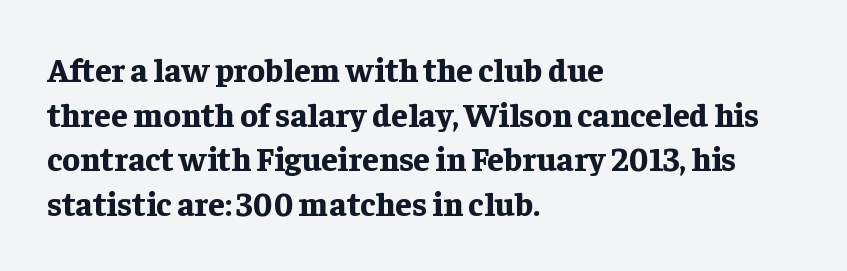
{"serif": "yes", "italic": "no", "bold": "yes", "weight": "bold", "width": "normal", "stroke_contrast": "low", "x_height": "medium", "monospaced": "no", "underline": "no", "align": "left", "line_spacing": "normal", "line_spacing_ratio": 1.35, "letter_spacing": "normal", "letter_spacing_em": 0.0, "glyph_px": 33}
